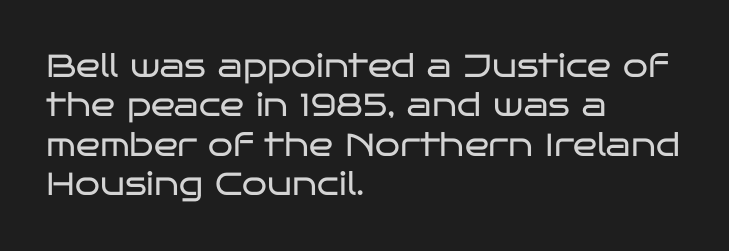
Q: Is the text bold? A: No.
Q: Is the text italic (slanted)? A: No, it is upright.
Q: Is the typeface a serif or a sans-serif typeface? A: Sans-serif.
Q: Is the text underlined? A: No.
Q: How is the paragraph aligned? A: Left-aligned.
Q: Is the spacing between letters normal or unusually wide? A: Normal.
Q: Width (condensed, normal, or wide)? A: Wide.
Q: Stroke contrast? A: Low.
Q: x-height? A: Large.
Q: Monospaced? A: No.
